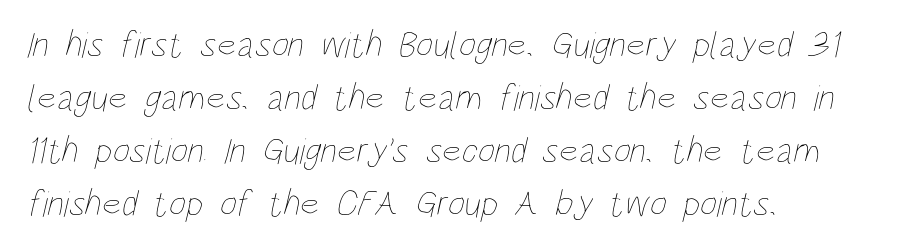
{"bold": "no", "weight": "thin", "width": "condensed", "stroke_contrast": "low", "x_height": "large", "monospaced": "no", "underline": "no", "align": "left", "line_spacing": "normal", "line_spacing_ratio": 1.43, "letter_spacing": "normal", "letter_spacing_em": 0.0, "glyph_px": 37}
